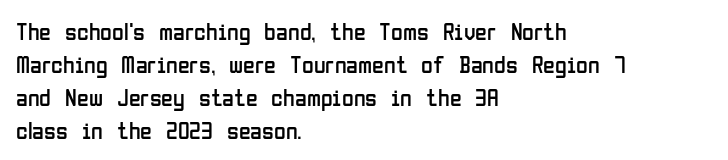
The image shows 24 px text type, upright; set left-aligned, normal line spacing (1.37x), normal letter spacing, not underlined.
